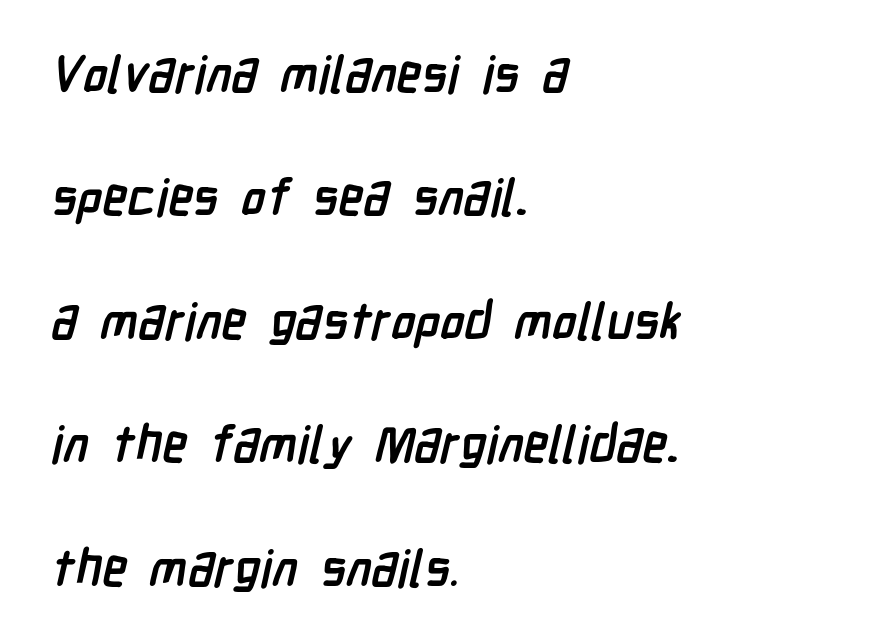
The image shows 51 px semibold, condensed sans-serif type; set left-aligned, loose line spacing (2.42x), normal letter spacing, not underlined; low stroke contrast and a medium x-height.
